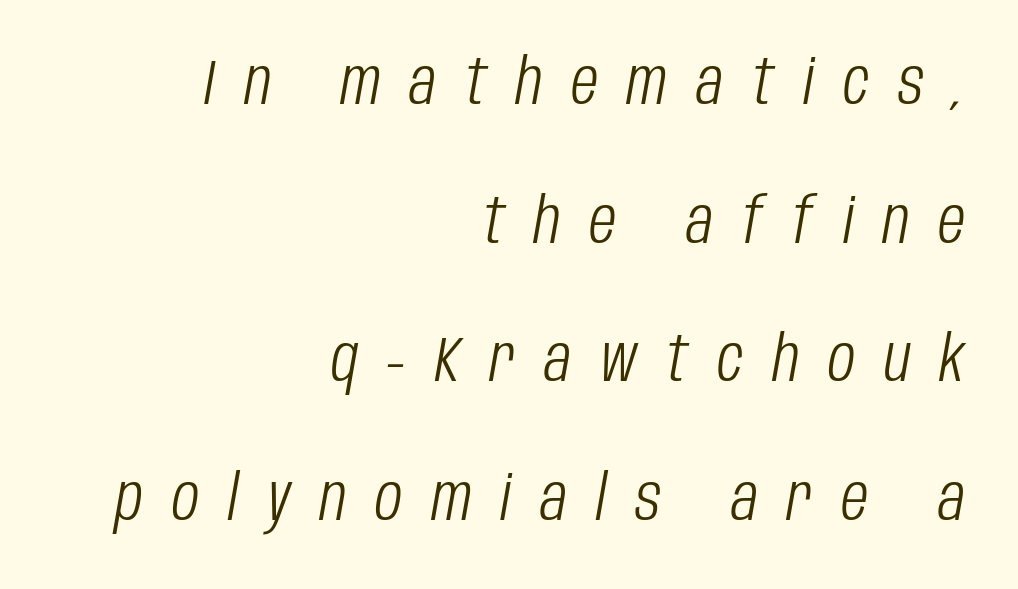
{"italic": "yes", "lean": "right", "slant_degrees": 10, "bold": "no", "weight": "light", "width": "condensed", "stroke_contrast": "low", "x_height": "large", "monospaced": "no", "underline": "no", "align": "right", "line_spacing": "loose", "line_spacing_ratio": 2.2, "letter_spacing": "wide", "letter_spacing_em": 0.46, "glyph_px": 63}
